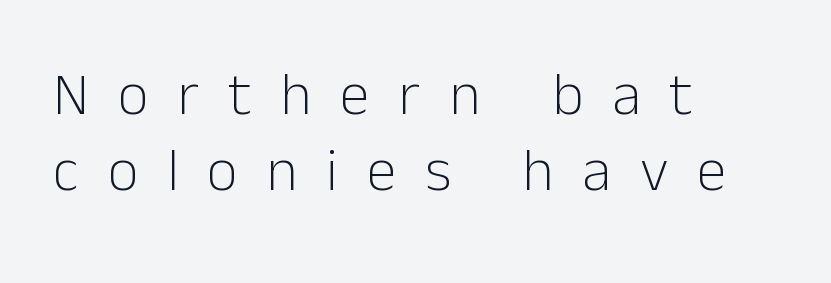
Q: Is the text bold? A: No.
Q: Is the text italic (slanted)? A: No, it is upright.
Q: Is the typeface a serif or a sans-serif typeface? A: Sans-serif.
Q: Is the text underlined? A: No.
Q: How is the paragraph aligned? A: Left-aligned.
Q: Is the spacing between letters normal or unusually wide? A: Unusually wide.
Q: Is the spacing between lines tight, normal or loose? A: Normal.
Q: Width (condensed, normal, or wide)? A: Normal.
Q: Stroke contrast? A: Low.
Q: x-height? A: Medium.
Q: Monospaced? A: No.
